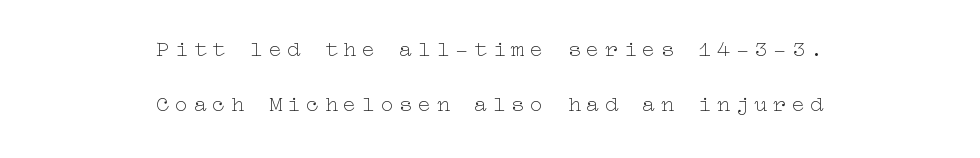
Is the letter spacing exaggerated? Yes — the characters are pushed far apart. On a weight scale, this lands at 450 or below. Underlining? Definitely not there. This rendering uses center alignment, leaving both contours irregular but symmetric. Every character sits straight up, as roman type does.
